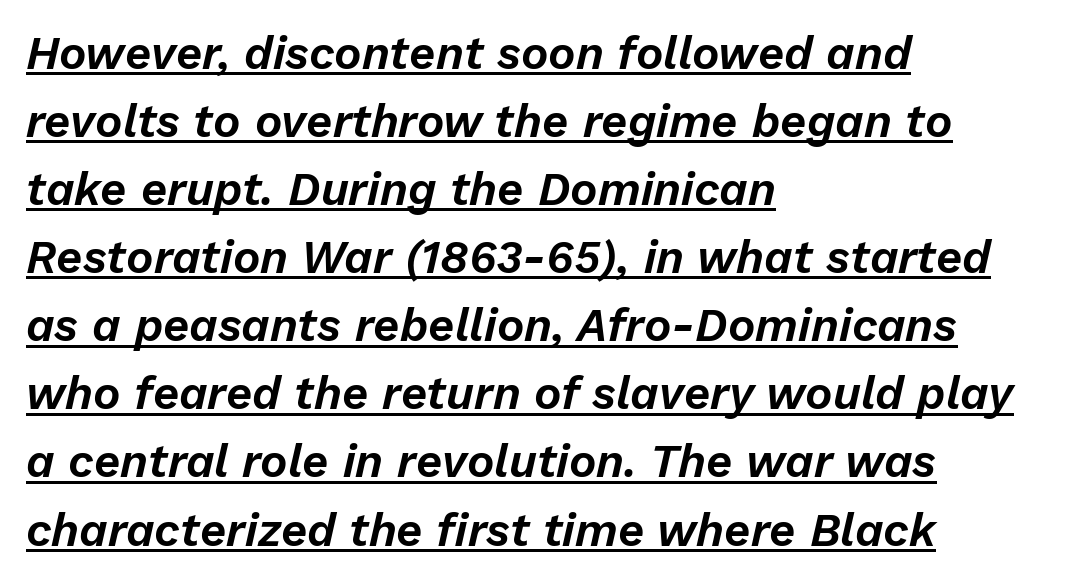
The image shows 46 px text type, italic (leaning right); set left-aligned, normal line spacing (1.48x), normal letter spacing, underlined; low stroke contrast and a medium x-height.
